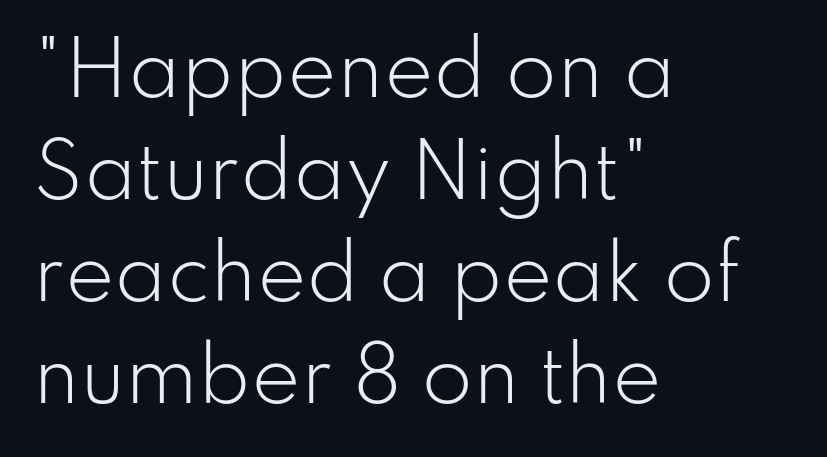
{"serif": "no", "italic": "no", "bold": "no", "weight": "light", "width": "normal", "stroke_contrast": "low", "x_height": "small", "monospaced": "no", "underline": "no", "align": "left", "line_spacing": "normal", "line_spacing_ratio": 1.38, "letter_spacing": "normal", "letter_spacing_em": 0.0, "glyph_px": 74}
